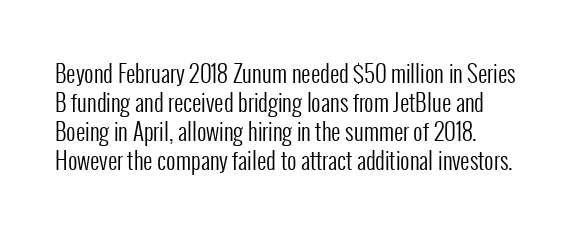
On a weight scale, this lands at 450 or below. This rendering features lettering with no underline. How would I describe the line gaps? Plain and ordinary. Characters follow at the spacing the type designer built in.
